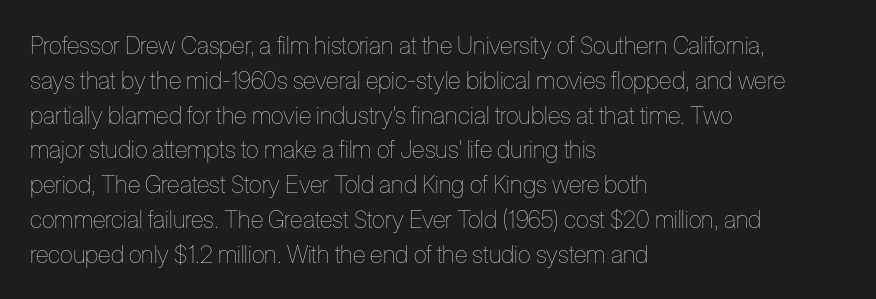
Summary of weight: not heavy and not bold. The passage shown stacks its lines at a standard gap. Upright lettering throughout. Tracking value appears to be zero — textbook default spacing.
